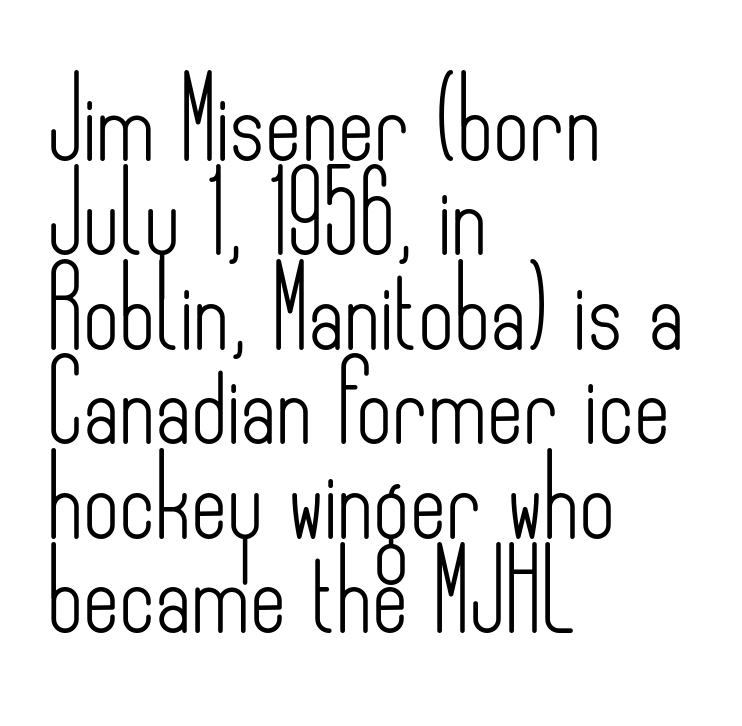
Q: Is the text bold? A: No.
Q: Is the text italic (slanted)? A: No, it is upright.
Q: Is the typeface a serif or a sans-serif typeface? A: Sans-serif.
Q: Is the text underlined? A: No.
Q: How is the paragraph aligned? A: Left-aligned.
Q: Is the spacing between letters normal or unusually wide? A: Normal.
Q: Width (condensed, normal, or wide)? A: Condensed.
Q: Stroke contrast? A: Low.
Q: x-height? A: Small.
Q: Monospaced? A: No.
